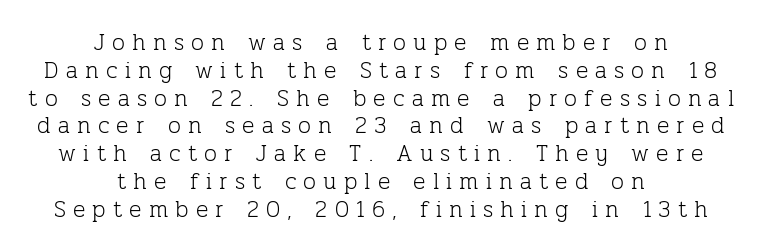
The image shows 23 px text type, upright; set centered, line spacing 1.21x, unusually wide letter spacing (+0.31 em), not underlined.
